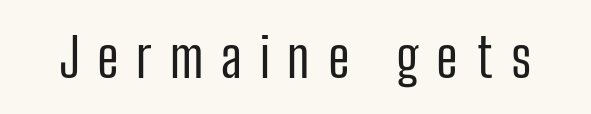
The image shows 54 px regular-weight, condensed sans-serif type, upright; set unusually wide letter spacing (+0.33 em), not underlined; low stroke contrast and a medium x-height.
